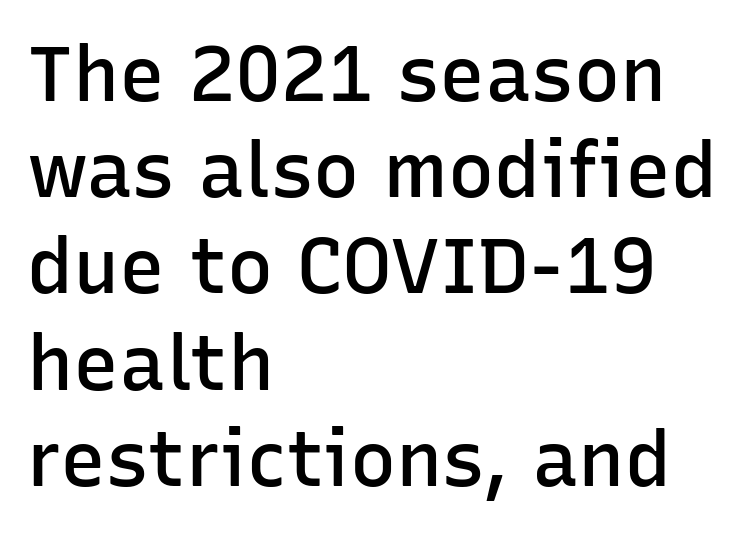
{"serif": "no", "italic": "no", "bold": "semi", "weight": "semibold", "width": "normal", "stroke_contrast": "low", "x_height": "medium", "monospaced": "no", "underline": "no", "align": "left", "line_spacing": "normal", "line_spacing_ratio": 1.25, "letter_spacing": "normal", "letter_spacing_em": 0.0, "glyph_px": 77}
